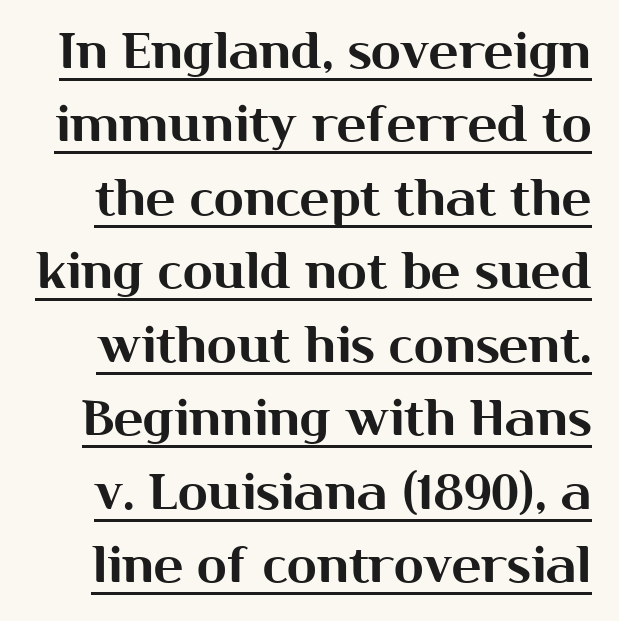
{"serif": "no", "italic": "no", "width": "normal", "stroke_contrast": "medium", "x_height": "medium", "monospaced": "no", "underline": "yes", "line_spacing": "normal", "line_spacing_ratio": 1.5, "letter_spacing": "normal", "letter_spacing_em": 0.0, "glyph_px": 49}
